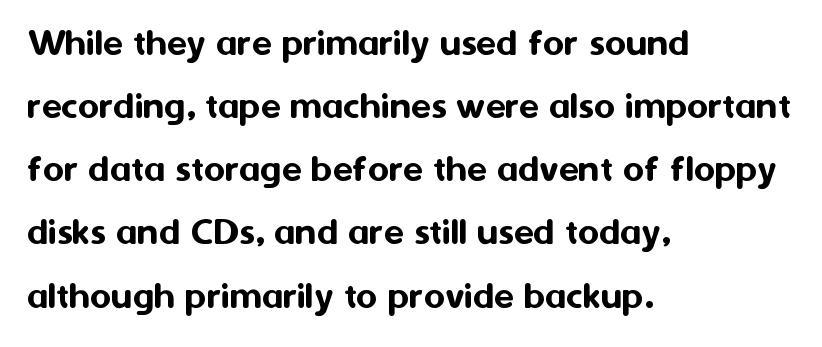
{"serif": "no", "italic": "no", "width": "normal", "stroke_contrast": "medium", "x_height": "medium", "monospaced": "no", "underline": "no", "align": "left", "line_spacing": "normal", "line_spacing_ratio": 1.54, "letter_spacing": "normal", "letter_spacing_em": 0.0, "glyph_px": 41}
